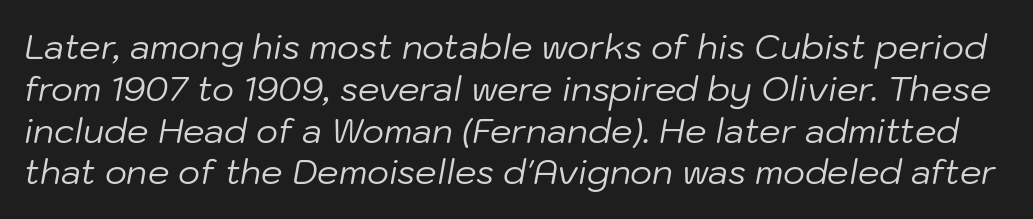
The rendering uses natural spacing where letterforms have individual widths. Decoration check: the copy has no underline. An italicized treatment has been applied to the whole sample. The typeface has the unassuming heft of standard copy or less. Honestly, the letter spacing is just normal — you wouldn't notice it.
